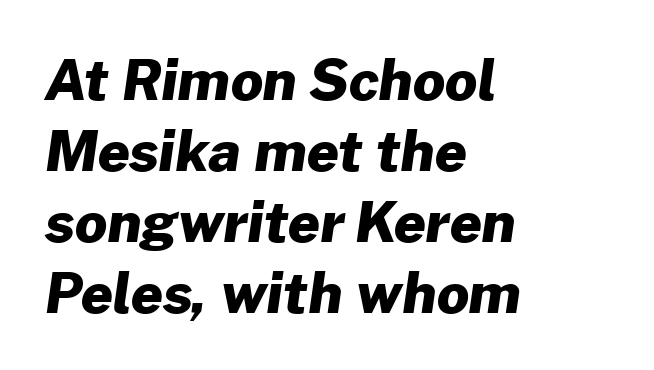
Q: Is the text bold? A: Yes.
Q: Is the typeface a serif or a sans-serif typeface? A: Sans-serif.
Q: Is the text underlined? A: No.
Q: How is the paragraph aligned? A: Left-aligned.
Q: Is the spacing between letters normal or unusually wide? A: Normal.
Q: Is the spacing between lines tight, normal or loose? A: Normal.
Q: Width (condensed, normal, or wide)? A: Normal.
Q: Stroke contrast? A: Low.
Q: x-height? A: Medium.
Q: Monospaced? A: No.
